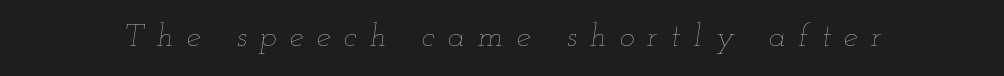
Looks like regular typesetting: each glyph gets only the width it needs. No word sits above an underline. Tracking value appears strongly positive — letters spread wide. It's the slanting kind of type. The strokes are not fattened; the text isn't bold.
